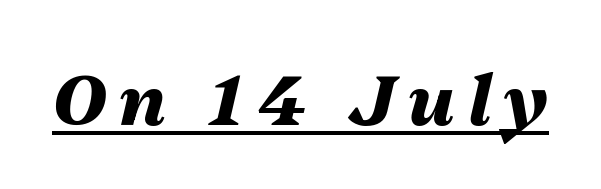
{"italic": "yes", "lean": "right", "slant_degrees": 13, "bold": "yes", "weight": "heavy", "width": "normal", "stroke_contrast": "medium", "x_height": "medium", "monospaced": "no", "underline": "yes", "glyph_px": 70}
